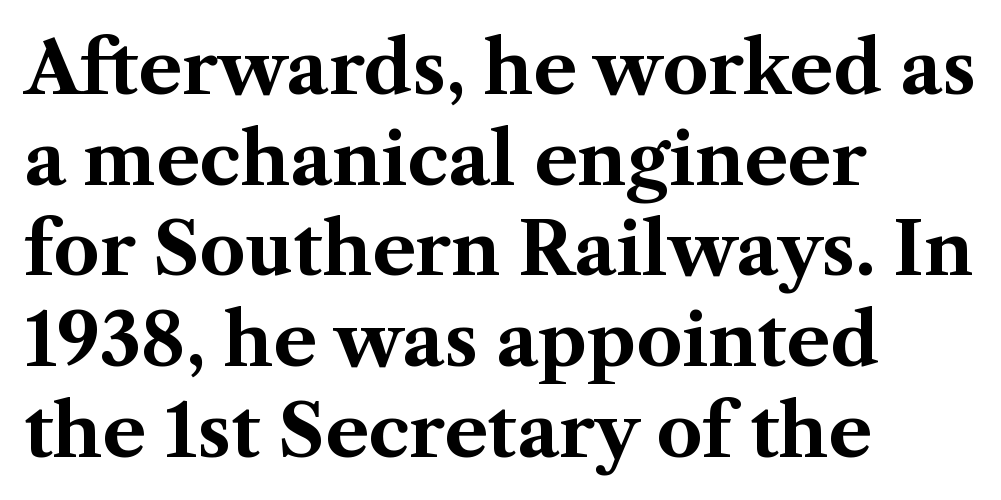
{"serif": "yes", "italic": "no", "bold": "yes", "weight": "bold", "width": "normal", "stroke_contrast": "medium", "x_height": "medium", "monospaced": "no", "underline": "no", "align": "left", "line_spacing": "normal", "line_spacing_ratio": 1.26, "letter_spacing": "normal", "letter_spacing_em": 0.0, "glyph_px": 72}
